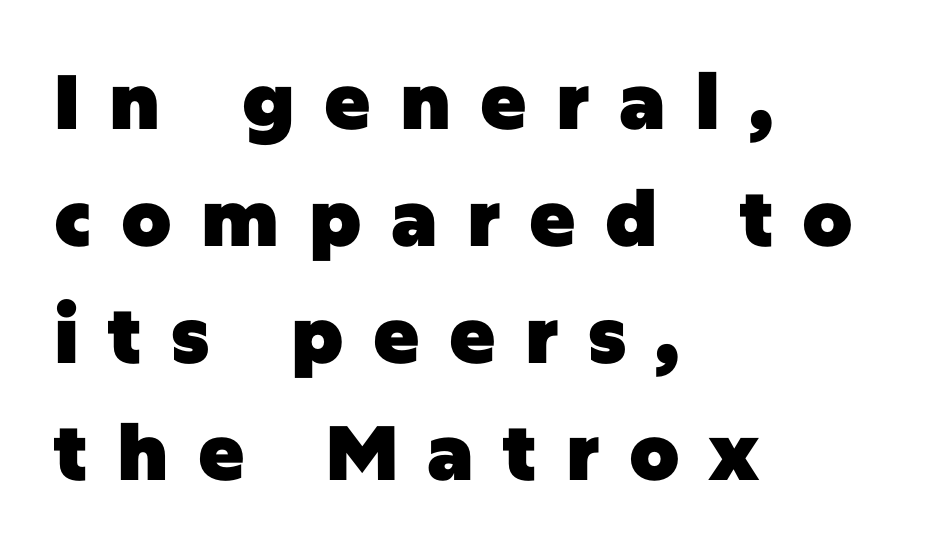
Here the designer chose a conventional face with non-uniform glyph widths. These lines were composed using upright roman letters. Left-aligned paragraph, ragged on the right. Leading: standard. The glyphs have the mass of a bold cut. Observe the absence of serifs on each vertical stroke in this sample.
